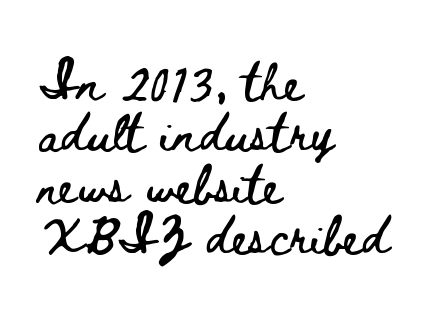
The space between consecutive lines is moderate. The gap between lines stays unmarked. The rendering keeps characters at their native spacing. Is this a fixed-width face? No — the glyphs have proportional, varying widths.
